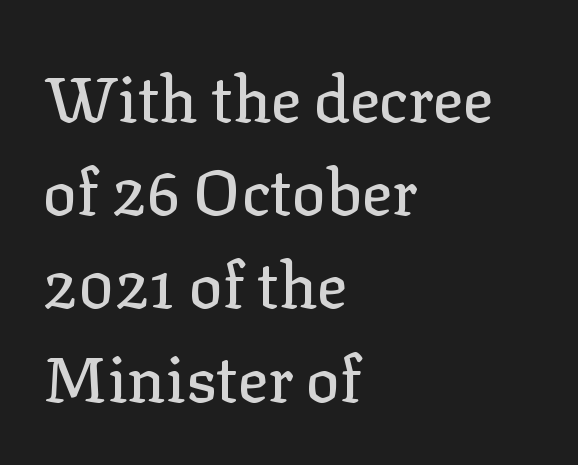
Q: Is the text italic (slanted)? A: No, it is upright.
Q: Is the typeface a serif or a sans-serif typeface? A: Serif.
Q: Is the text underlined? A: No.
Q: How is the paragraph aligned? A: Left-aligned.
Q: Is the spacing between letters normal or unusually wide? A: Normal.
Q: Is the spacing between lines tight, normal or loose? A: Normal.
Q: Width (condensed, normal, or wide)? A: Normal.
Q: Stroke contrast? A: Low.
Q: x-height? A: Medium.
Q: Monospaced? A: No.
